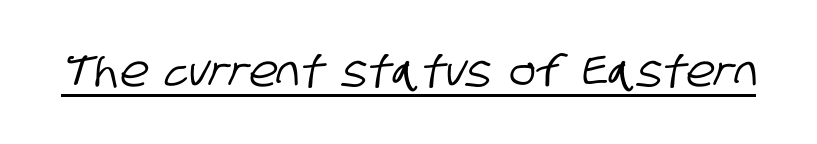
{"serif": "no", "width": "condensed", "stroke_contrast": "low", "x_height": "large", "monospaced": "no", "underline": "yes", "letter_spacing": "normal", "letter_spacing_em": 0.0, "glyph_px": 43}
